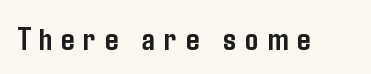
Note the varied advance widths — an 'i' is clearly narrower than an 'm'. This sample uses expanded letter spacing, leaving extra air between glyphs. Underlining? Definitely not there. The text was rendered using a sans face with plain stroke endings. This is roman type, the default non-slanted kind.
